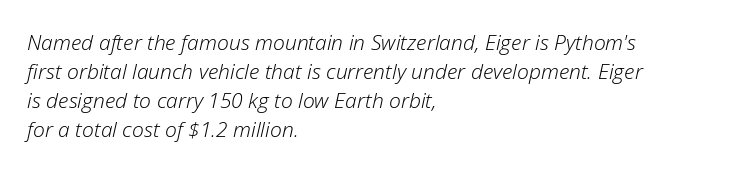
The space between consecutive lines is moderate. The space directly below the letters is spotless. The lettering tilts uniformly, giving the passage an italic look. Spacing between characters is what you'd get straight out of the box.
